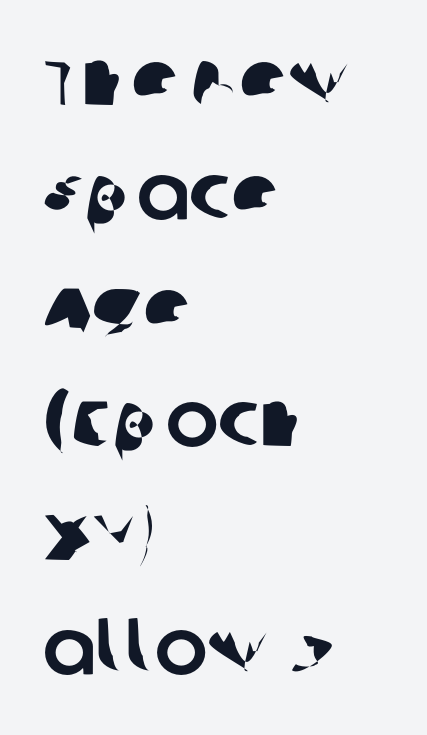
{"serif": "no", "width": "normal", "stroke_contrast": "low", "x_height": "large", "monospaced": "no", "underline": "no", "align": "left", "line_spacing": "normal", "line_spacing_ratio": 1.44, "letter_spacing": "normal", "letter_spacing_em": 0.0, "glyph_px": 79}
